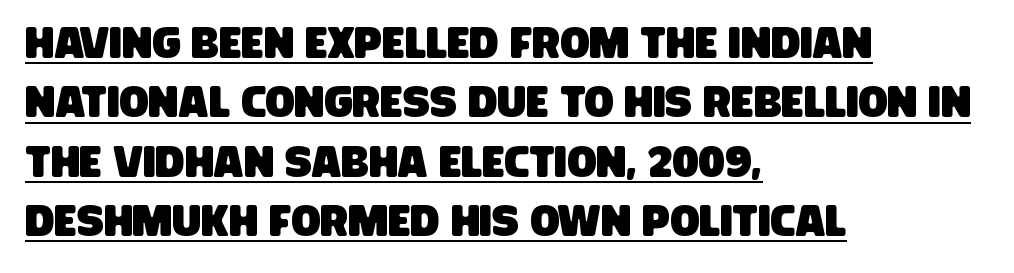
{"serif": "no", "width": "condensed", "stroke_contrast": "low", "x_height": "large", "monospaced": "no", "underline": "yes", "align": "left", "line_spacing": "normal", "line_spacing_ratio": 1.38, "letter_spacing": "normal", "letter_spacing_em": 0.0, "glyph_px": 43}
